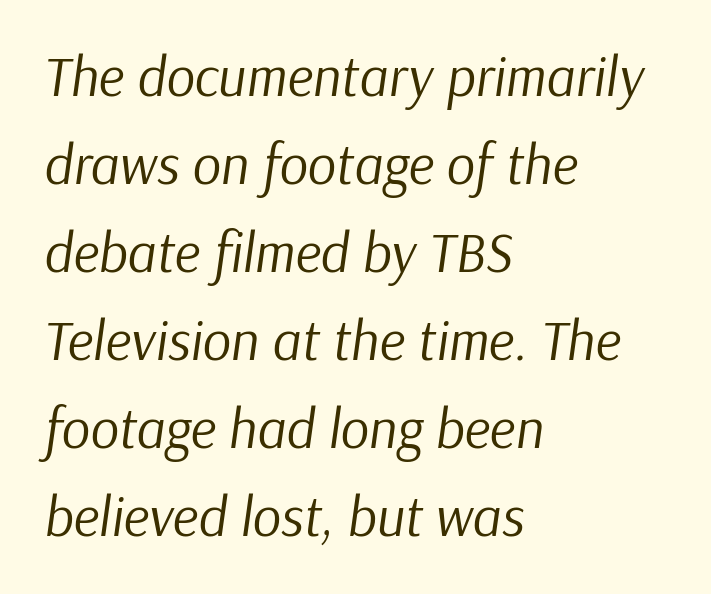
The font's italic variant was chosen for this text. Quick note: underline off. Varying glyph widths throughout — classic text-font behaviour. Weight class: somewhere from thin through regular. Does extra space separate the letters? No, they use regular spacing.
